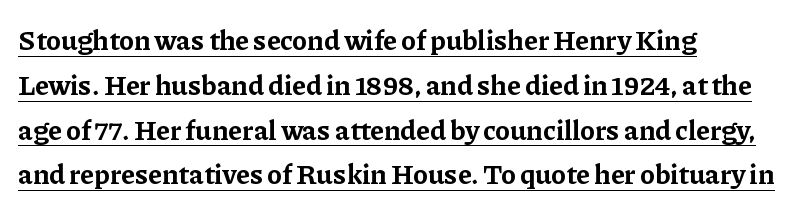
{"serif": "yes", "italic": "no", "bold": "yes", "weight": "bold", "width": "normal", "stroke_contrast": "low", "x_height": "medium", "monospaced": "no", "underline": "yes", "align": "left", "line_spacing": "normal", "line_spacing_ratio": 1.6, "letter_spacing": "normal", "letter_spacing_em": 0.0, "glyph_px": 28}
